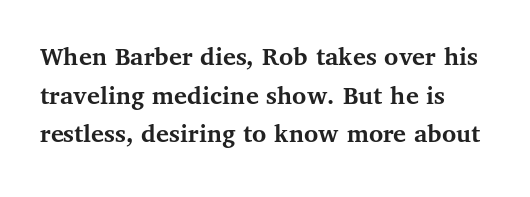
The image shows 27 px bold type, upright; set normal line spacing (1.43x), normal letter spacing, not underlined.
